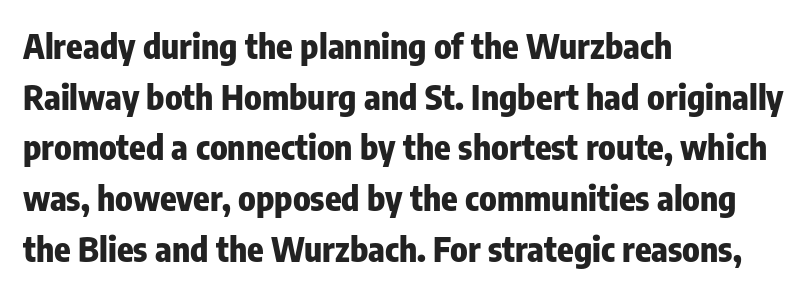
Q: Is the text bold? A: Yes.
Q: Is the text italic (slanted)? A: No, it is upright.
Q: Is the typeface a serif or a sans-serif typeface? A: Sans-serif.
Q: Is the text underlined? A: No.
Q: How is the paragraph aligned? A: Left-aligned.
Q: Is the spacing between letters normal or unusually wide? A: Normal.
Q: Is the spacing between lines tight, normal or loose? A: Normal.
Q: Width (condensed, normal, or wide)? A: Condensed.
Q: Stroke contrast? A: Low.
Q: x-height? A: Medium.
Q: Monospaced? A: No.
